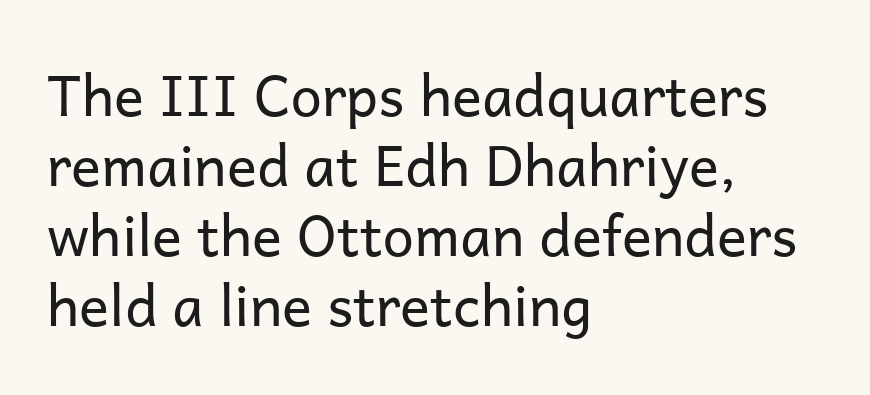
The image shows 56 px regular-weight sans-serif type, upright; set left-aligned, normal line spacing (1.25x), normal letter spacing, not underlined; low stroke contrast and a medium x-height.
